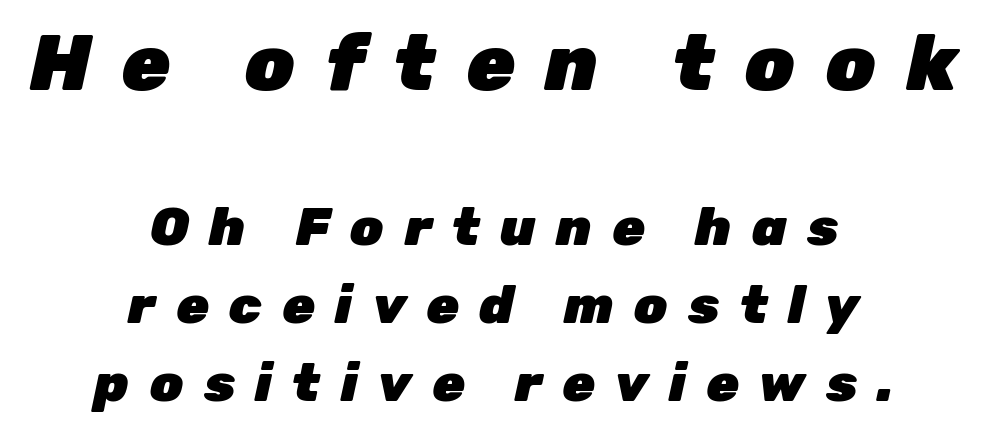
Set as a true bold cut, around the 700 mark. Is this a fixed-width face? No — the glyphs have proportional, varying widths. In terms of letterspacing, this is a distinctly airy, spread setting. What's the leading like? Ordinary, nothing unusual. Each row of text sits above clean, open space.
